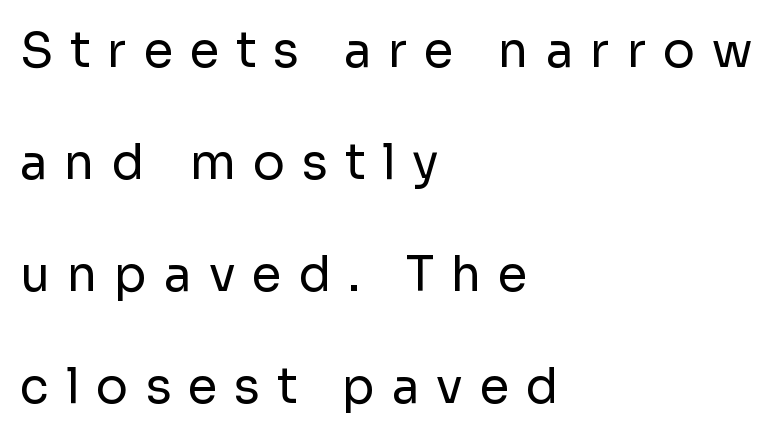
Q: Is the text bold? A: No.
Q: Is the text italic (slanted)? A: No, it is upright.
Q: Is the typeface a serif or a sans-serif typeface? A: Sans-serif.
Q: Is the text underlined? A: No.
Q: How is the paragraph aligned? A: Left-aligned.
Q: Is the spacing between letters normal or unusually wide? A: Unusually wide.
Q: Is the spacing between lines tight, normal or loose? A: Loose.
Q: Width (condensed, normal, or wide)? A: Normal.
Q: Stroke contrast? A: Low.
Q: x-height? A: Medium.
Q: Monospaced? A: No.
